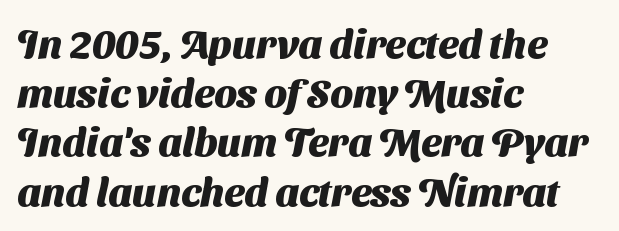
The image shows 40 px heavy sans-serif type; set left-aligned, line spacing 1.23x, normal letter spacing, not underlined; medium stroke contrast and a medium x-height.
